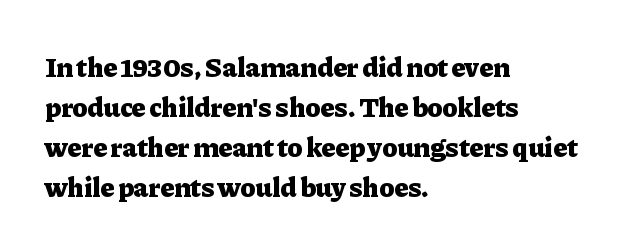
The passage is arranged the way most books set body copy — flush left. Plain, unruled lines of type. In terms of letterform style, serifs are clearly present. Strong, thick strokes mark this as bold type.
